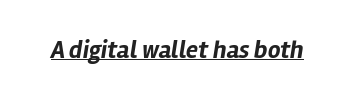
Q: Is the text bold? A: Yes.
Q: Is the text italic (slanted)? A: Yes, it leans right by about 12 degrees.
Q: Is the text underlined? A: Yes.
Q: Is the spacing between letters normal or unusually wide? A: Normal.
